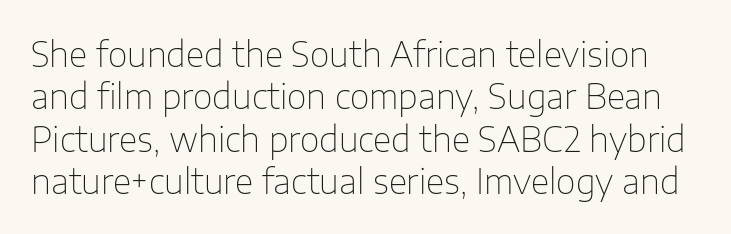
The image shows 34 px thin sans-serif type, upright; set normal line spacing (1.25x), normal letter spacing, not underlined; low stroke contrast and a medium x-height.
